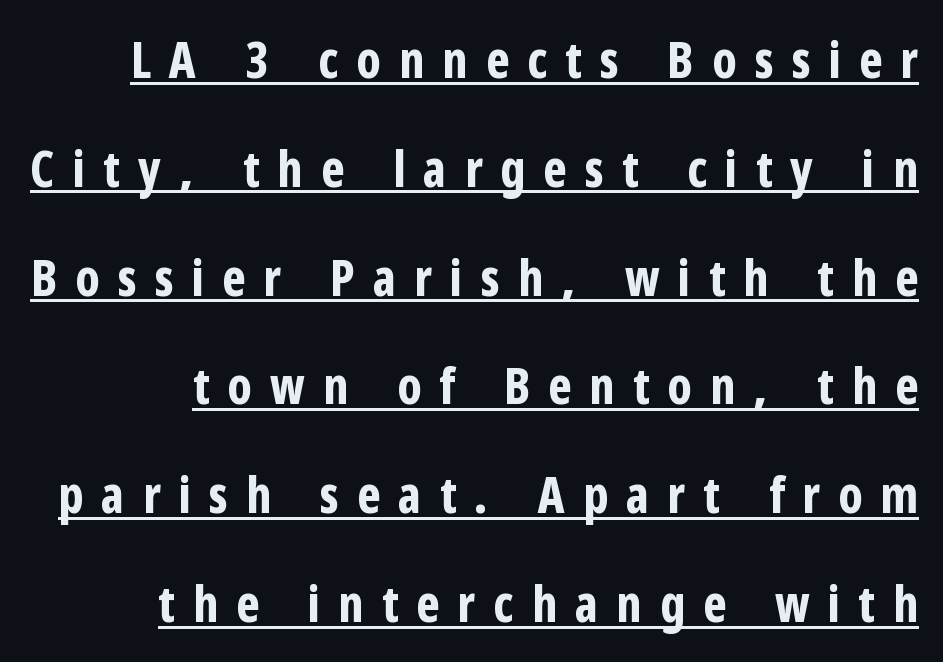
The image shows 49 px bold, condensed sans-serif type, upright; set loose line spacing (2.22x), unusually wide letter spacing (+0.37 em), underlined; low stroke contrast and a medium x-height.
